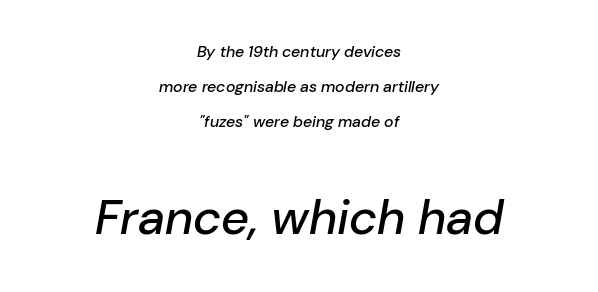
One glance says open: line gaps are wider than usual. Here the glyphs are tracked normally, forming tight word shapes. Think of a printed novel: that variable character pitch is what you see here. Look at the glyph heights: the lower group is clearly the bigger setting.
